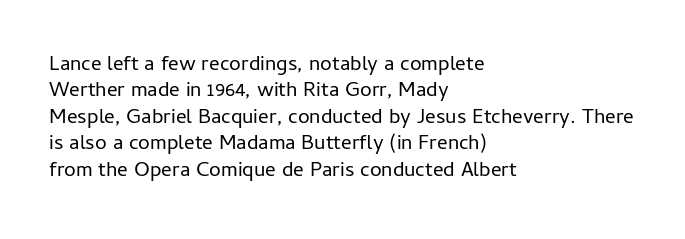
{"italic": "no", "bold": "no", "underline": "no", "align": "left", "line_spacing": "normal", "line_spacing_ratio": 1.26, "letter_spacing": "normal", "letter_spacing_em": 0.0, "glyph_px": 21}
